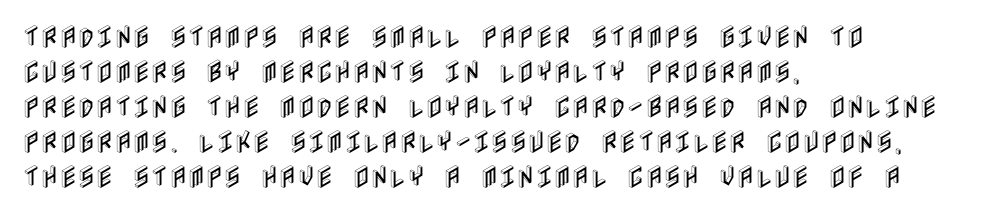
The rendering uses a moderate line-height, typical for paragraphs. A typesetter would call this zero additional tracking. Teacher's note: observe the even left margin — that is flush-left alignment. The string is rendered with underlining switched off. Posture: straight, roman, zero tilt.
